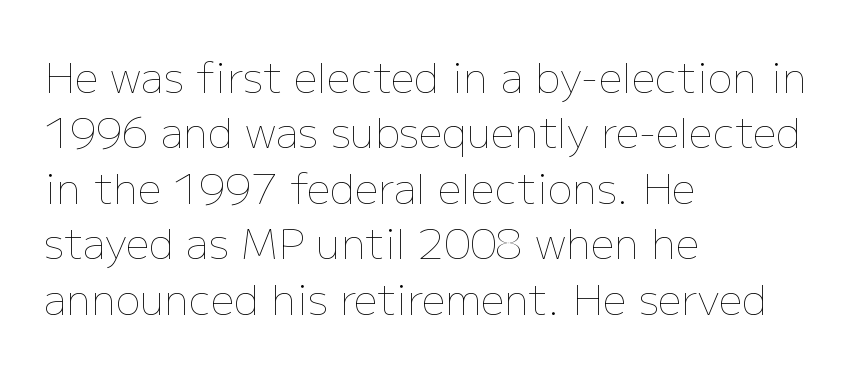
{"italic": "no", "bold": "no", "weight": "thin", "width": "normal", "stroke_contrast": "low", "x_height": "medium", "monospaced": "no", "underline": "no", "align": "left", "line_spacing": "normal", "line_spacing_ratio": 1.32, "letter_spacing": "normal", "letter_spacing_em": 0.0, "glyph_px": 42}
